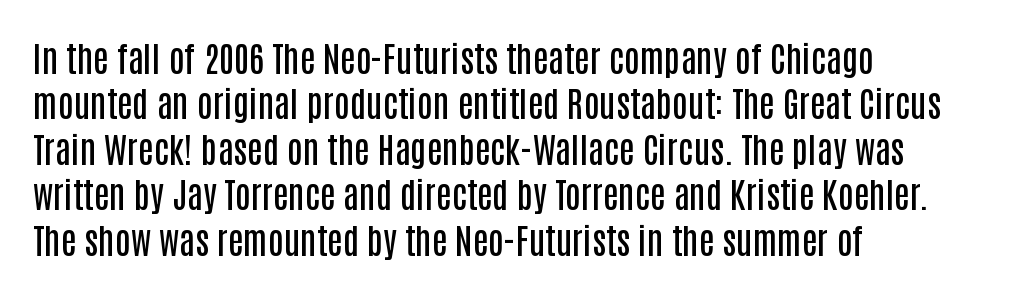
Q: Is the text bold? A: Semi-bold.
Q: Is the text italic (slanted)? A: No, it is upright.
Q: Is the typeface a serif or a sans-serif typeface? A: Sans-serif.
Q: Is the text underlined? A: No.
Q: How is the paragraph aligned? A: Left-aligned.
Q: Is the spacing between letters normal or unusually wide? A: Normal.
Q: Is the spacing between lines tight, normal or loose? A: Normal.
Q: Width (condensed, normal, or wide)? A: Condensed.
Q: Stroke contrast? A: Low.
Q: x-height? A: Large.
Q: Monospaced? A: No.
